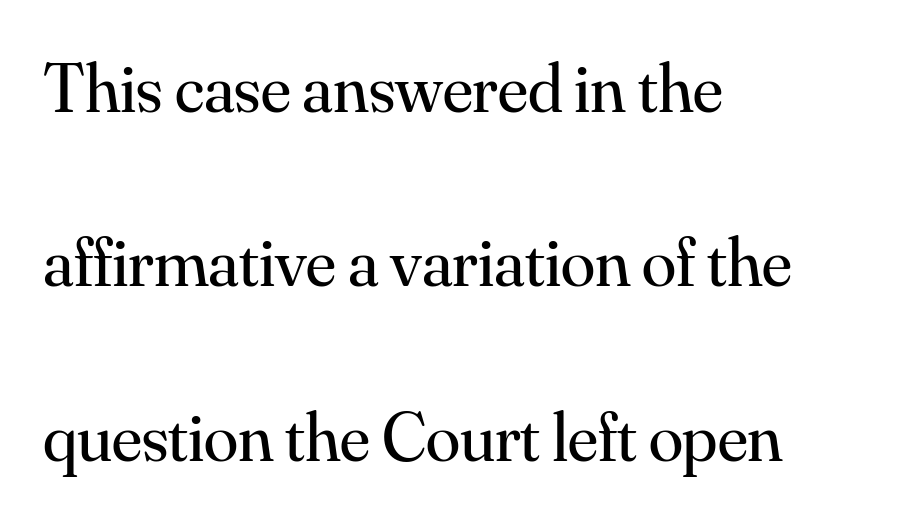
{"serif": "yes", "italic": "no", "bold": "no", "weight": "regular", "width": "normal", "stroke_contrast": "medium", "x_height": "small", "monospaced": "no", "underline": "no", "align": "left", "line_spacing": "loose", "line_spacing_ratio": 2.49, "letter_spacing": "normal", "letter_spacing_em": 0.0, "glyph_px": 70}
